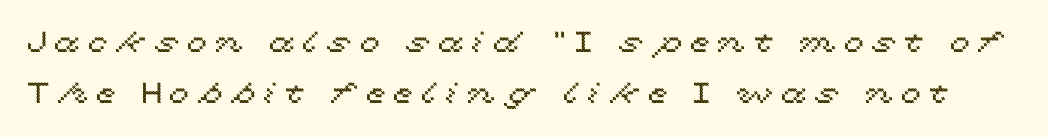
Q: Is the text italic (slanted)? A: Yes.
Q: Is the text underlined? A: No.
Q: Is the spacing between letters normal or unusually wide? A: Unusually wide.
Q: Width (condensed, normal, or wide)? A: Wide.
Q: x-height? A: Medium.
Q: Monospaced? A: No.
